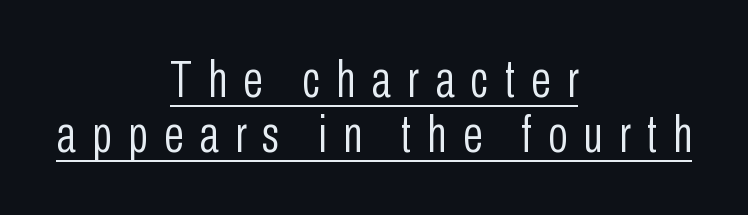
The image shows 51 px light, condensed sans-serif type, upright; set centered, tight line spacing (1.07x), unusually wide letter spacing (+0.32 em), underlined; low stroke contrast and a medium x-height.
